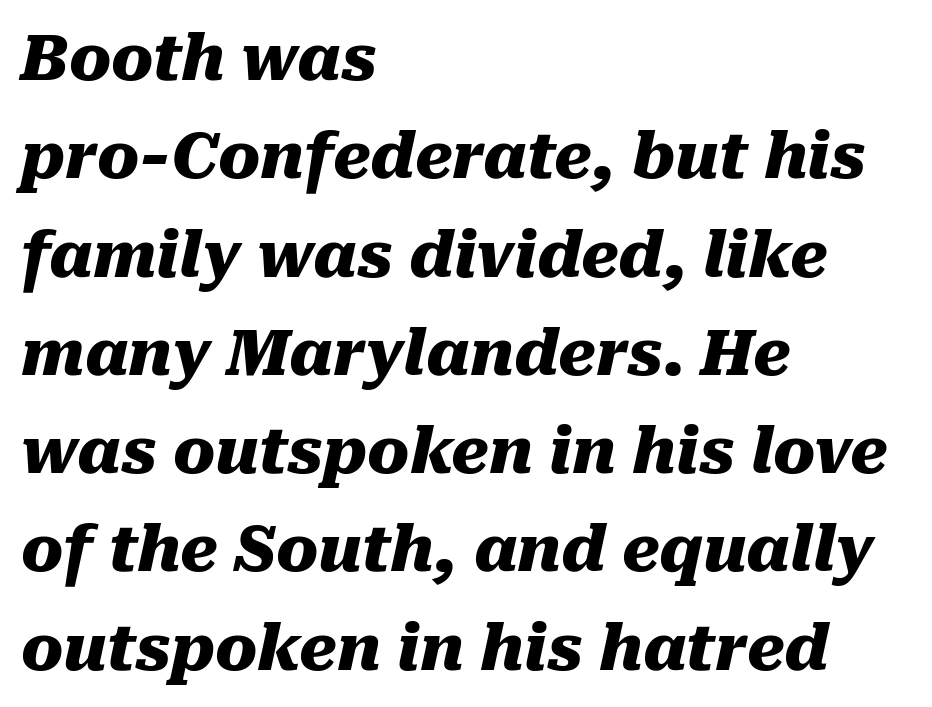
{"italic": "yes", "lean": "right", "slant_degrees": 10, "bold": "yes", "weight": "heavy", "width": "normal", "stroke_contrast": "medium", "x_height": "medium", "monospaced": "no", "underline": "no", "align": "left", "line_spacing": "normal", "line_spacing_ratio": 1.56, "letter_spacing": "normal", "letter_spacing_em": 0.0, "glyph_px": 63}
